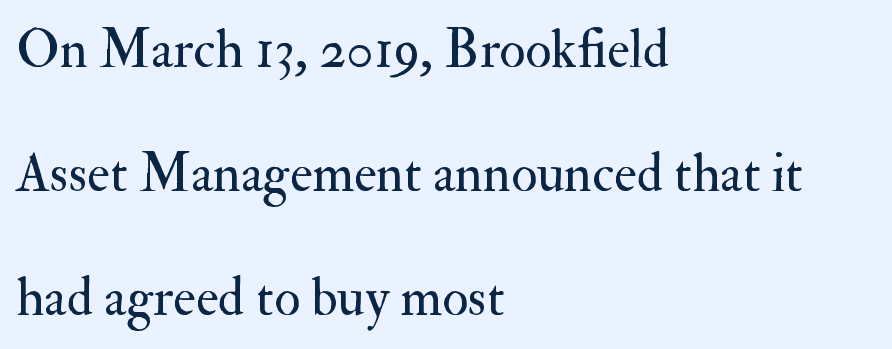
The line texture is even and compact thanks to regular tracking. The face used here is proportionally spaced, like ordinary book or web type. Unbolded letterforms with no extra heft. Interline gaps are noticeably wide in this sample. Posture: upright roman. Typographically, this falls in the serif category.
